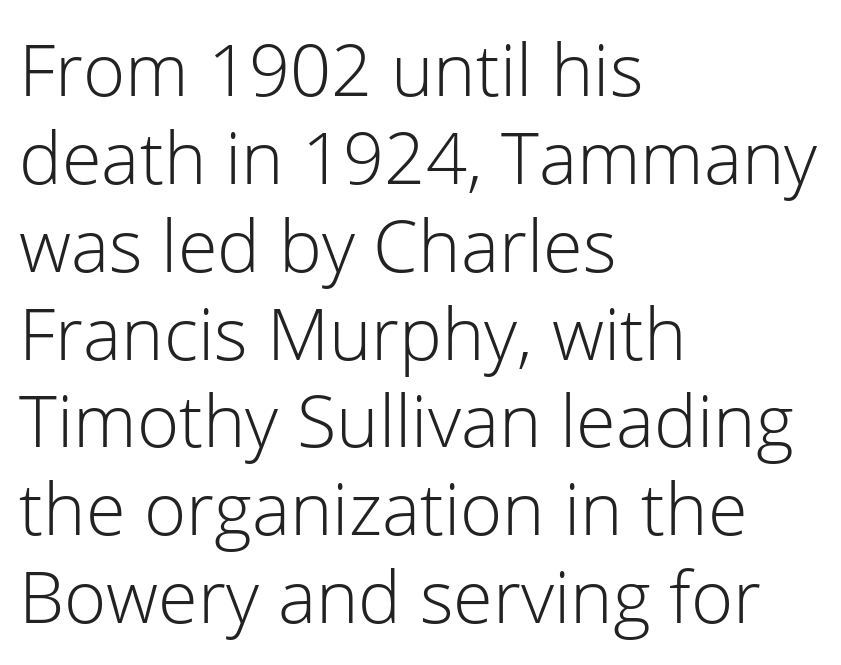
The image shows 72 px light sans-serif type, upright; set left-aligned, line spacing 1.22x, normal letter spacing, not underlined; low stroke contrast and a medium x-height.
